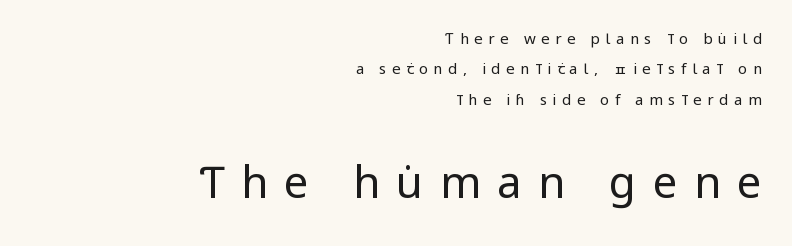
Visually the block forms a straight wall on the right and a jagged coastline on the left. Summary of weight: not heavy and not bold. Visually, the bottom section dominates because its glyphs are scaled up. Each letter's strokes conclude bluntly, with no projecting serifs. Characters remain perfectly vertical along every line.
